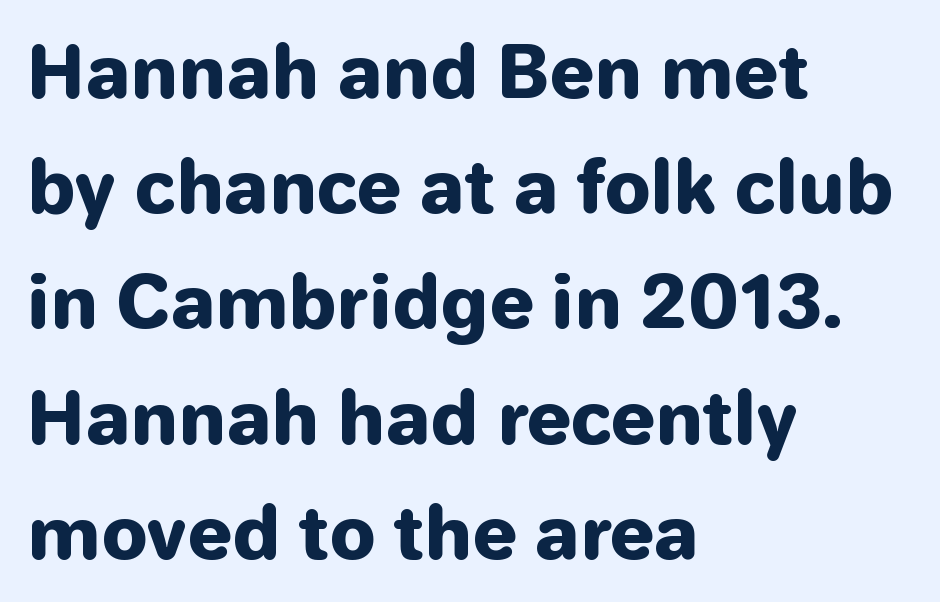
The letterforms sit shoulder to shoulder at normal distance. Posture: upright roman. The space beneath each line is pristine and unruled. Plenty of ink on the page — the face is bold. These lines are rendered in a variable-pitch font.
